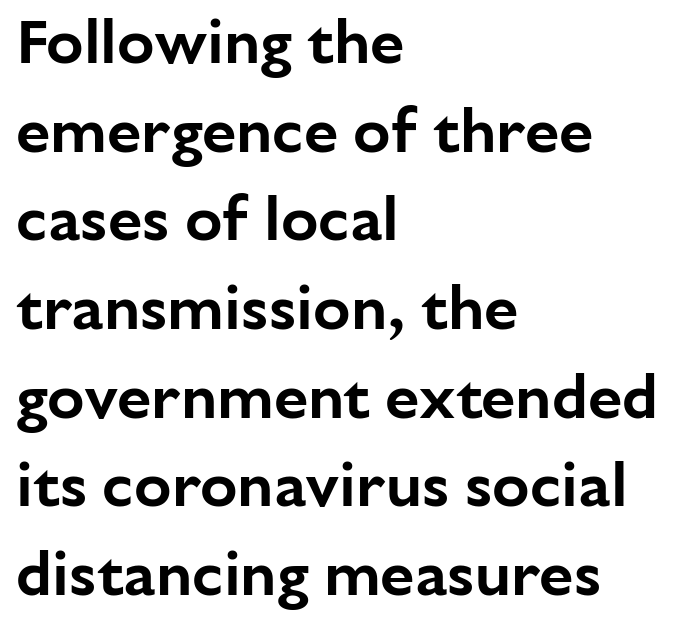
{"serif": "no", "italic": "no", "width": "normal", "stroke_contrast": "low", "x_height": "medium", "monospaced": "no", "underline": "no", "align": "left", "line_spacing": "normal", "line_spacing_ratio": 1.43, "letter_spacing": "normal", "letter_spacing_em": 0.0, "glyph_px": 62}
